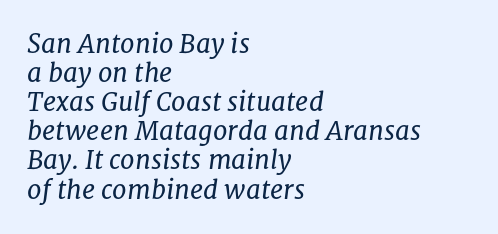
The image shows 26 px text type, italic (leaning right); set left-aligned, tight line spacing (1.12x), normal letter spacing, not underlined.
